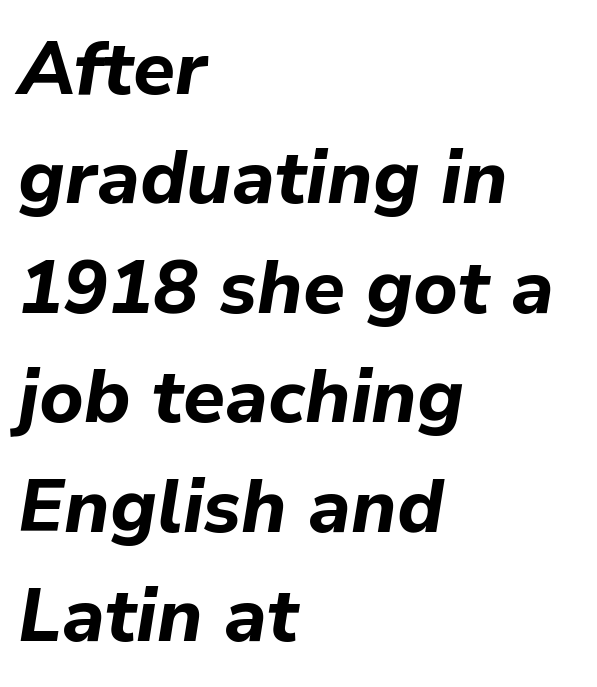
The image shows 75 px bold type, italic (leaning right); set left-aligned, normal line spacing (1.46x), normal letter spacing, not underlined; low stroke contrast and a medium x-height.
